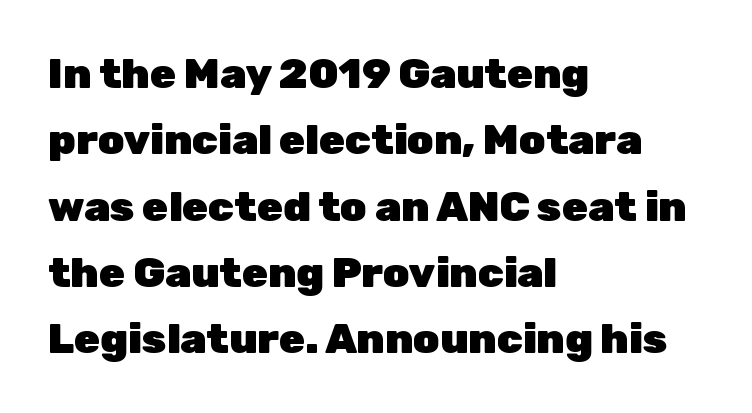
{"serif": "no", "italic": "no", "bold": "yes", "weight": "heavy", "width": "normal", "stroke_contrast": "low", "x_height": "medium", "monospaced": "no", "underline": "no", "align": "left", "line_spacing": "normal", "line_spacing_ratio": 1.58, "letter_spacing": "normal", "letter_spacing_em": 0.0, "glyph_px": 42}
